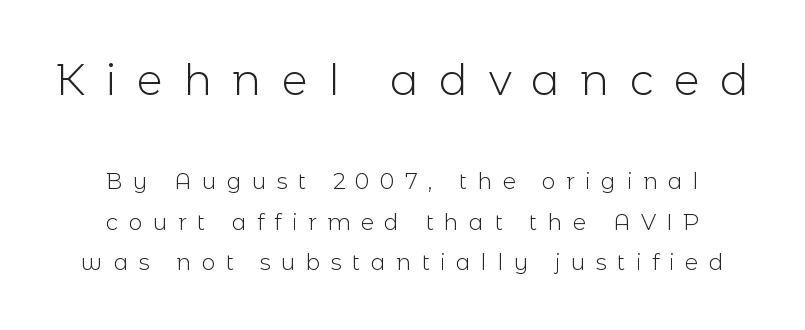
{"serif": "no", "italic": "no", "bold": "no", "weight": "light", "width": "normal", "x_height": "medium", "monospaced": "no", "underline": "no", "align": "center", "line_spacing_ratio": 1.85, "letter_spacing": "wide", "letter_spacing_em": 0.47, "larger_block": "first", "size_ratio": 1.95, "glyph_px": 43}
